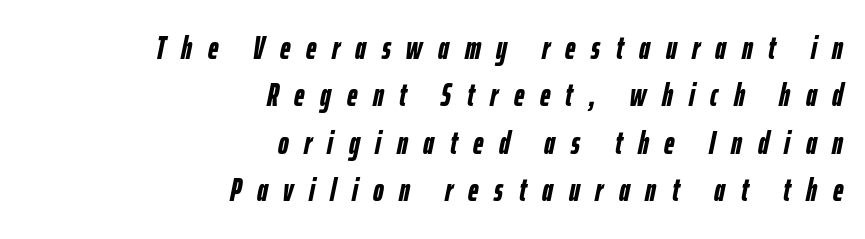
The image shows 32 px semibold, condensed type, italic (leaning right); set right-aligned, normal line spacing (1.48x), unusually wide letter spacing (+0.49 em), not underlined; low stroke contrast and a medium x-height.
